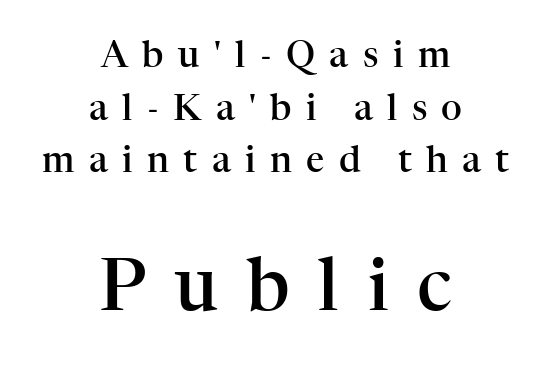
Q: Is the text bold? A: Semi-bold.
Q: Is the text italic (slanted)? A: No, it is upright.
Q: Is the typeface a serif or a sans-serif typeface? A: Serif.
Q: Is the text underlined? A: No.
Q: How is the paragraph aligned? A: Centered.
Q: Is the spacing between letters normal or unusually wide? A: Unusually wide.
Q: Is the spacing between lines tight, normal or loose? A: Normal.
Q: Which block of text is set in a larger size, the first (top) or the second (bottom)? A: The second (bottom) one.
Q: Width (condensed, normal, or wide)? A: Normal.
Q: Stroke contrast? A: High.
Q: x-height? A: Medium.
Q: Monospaced? A: No.
